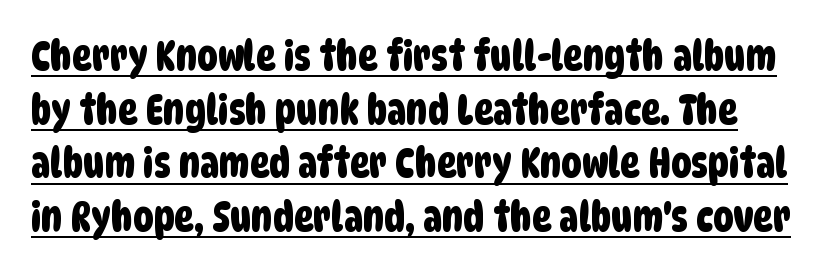
Q: Is the typeface a serif or a sans-serif typeface? A: Sans-serif.
Q: Is the text underlined? A: Yes.
Q: Is the spacing between letters normal or unusually wide? A: Normal.
Q: Is the spacing between lines tight, normal or loose? A: Normal.
Q: Width (condensed, normal, or wide)? A: Condensed.
Q: Stroke contrast? A: Low.
Q: x-height? A: Large.
Q: Monospaced? A: No.
